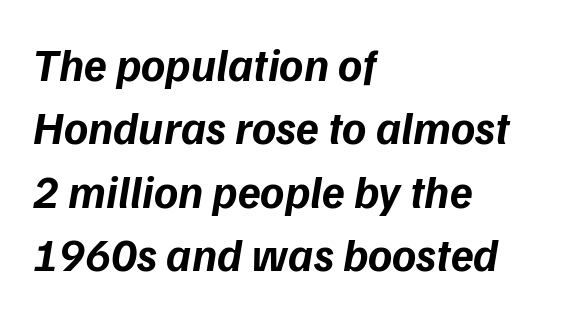
The passage shown is typed in a proportional face where columns would drift. Teacher's note: observe the even left margin — that is flush-left alignment. Plenty of ink on the page — the face is bold. The gap between lines stays unmarked. If you measured baseline to baseline, you'd find a middling distance. The letters carry no serifs — their stems end cleanly without finishing strokes.
